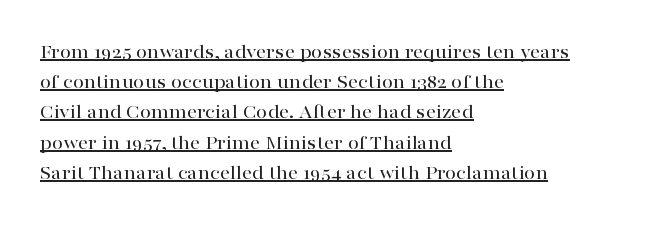
{"italic": "no", "underline": "yes", "align": "left", "line_spacing": "normal", "line_spacing_ratio": 1.51, "letter_spacing": "normal", "letter_spacing_em": 0.0, "glyph_px": 20}
